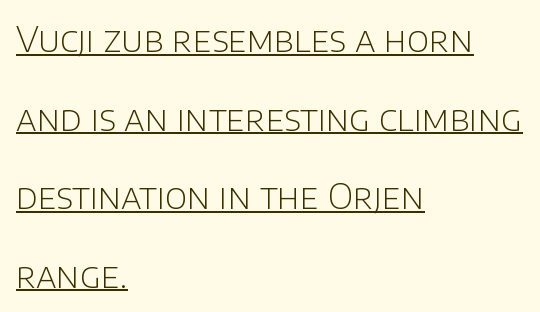
The image shows 34 px light sans-serif type, upright; set left-aligned, loose line spacing (2.31x), normal letter spacing, underlined; low stroke contrast and a large x-height.
